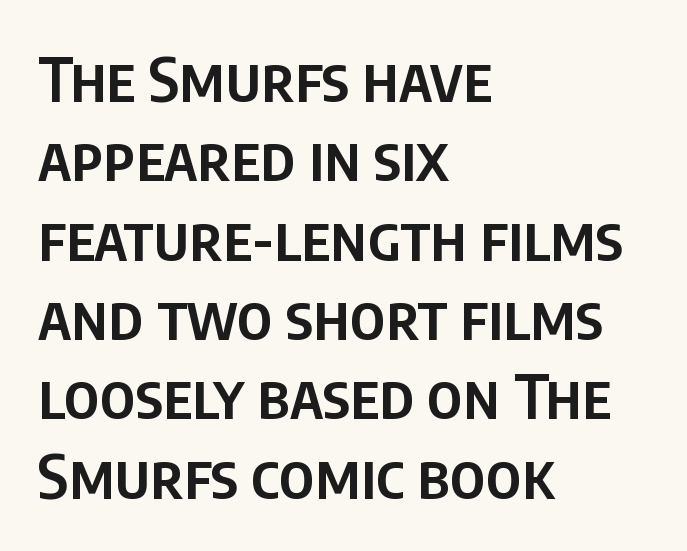
Q: Is the text bold? A: Semi-bold.
Q: Is the text italic (slanted)? A: No, it is upright.
Q: Is the typeface a serif or a sans-serif typeface? A: Sans-serif.
Q: Is the text underlined? A: No.
Q: How is the paragraph aligned? A: Left-aligned.
Q: Is the spacing between letters normal or unusually wide? A: Normal.
Q: Is the spacing between lines tight, normal or loose? A: Normal.
Q: Width (condensed, normal, or wide)? A: Condensed.
Q: Stroke contrast? A: Low.
Q: x-height? A: Large.
Q: Monospaced? A: No.
